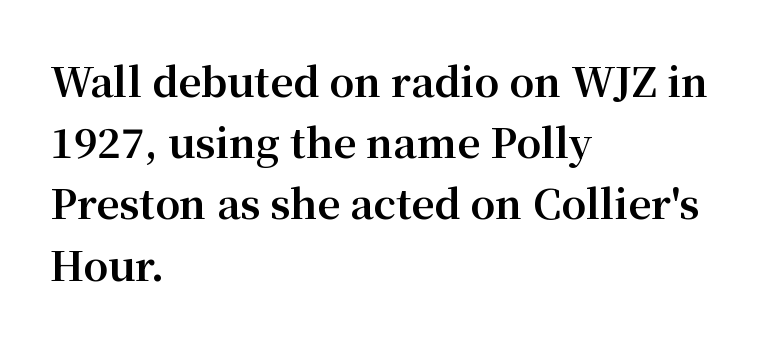
The image shows 40 px bold serif type, upright; set left-aligned, normal line spacing (1.53x), normal letter spacing, not underlined; medium stroke contrast and a medium x-height.
